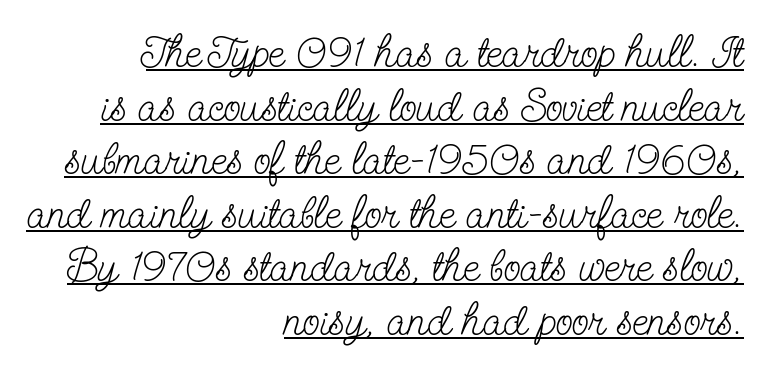
{"serif": "yes", "bold": "no", "weight": "light", "width": "condensed", "stroke_contrast": "low", "x_height": "small", "monospaced": "no", "underline": "yes", "align": "right", "line_spacing_ratio": 1.19, "letter_spacing": "normal", "letter_spacing_em": 0.0, "glyph_px": 45}
